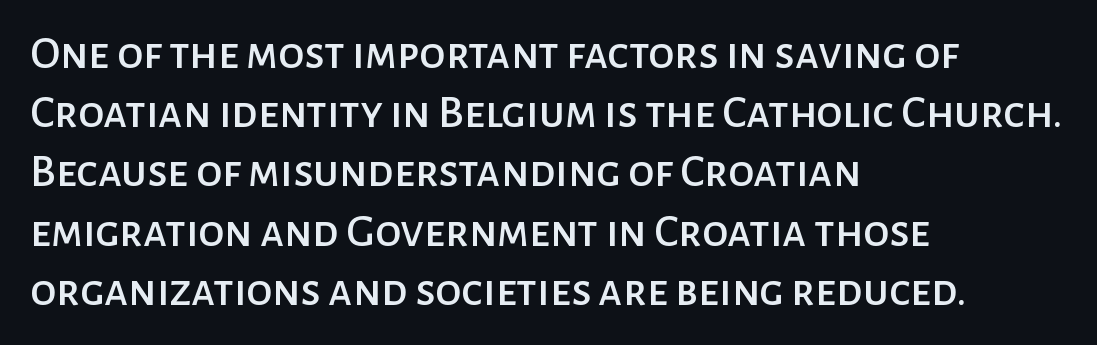
Q: Is the text italic (slanted)? A: No, it is upright.
Q: Is the typeface a serif or a sans-serif typeface? A: Sans-serif.
Q: Is the text underlined? A: No.
Q: How is the paragraph aligned? A: Left-aligned.
Q: Is the spacing between letters normal or unusually wide? A: Normal.
Q: Is the spacing between lines tight, normal or loose? A: Normal.
Q: Width (condensed, normal, or wide)? A: Normal.
Q: Stroke contrast? A: Low.
Q: x-height? A: Medium.
Q: Monospaced? A: No.
